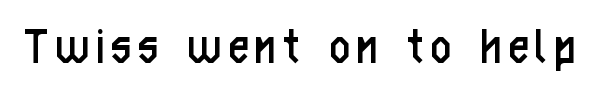
The strip under each line holds only bare page. The weight would be labelled regular, book, light, or lighter still. What kind of face is this? One without serifs — a sans. Posture: straight, roman, zero tilt.
